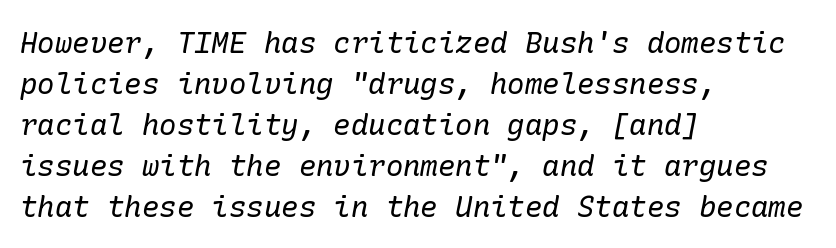
The image shows 29 px regular-weight type, italic (leaning right); set left-aligned, normal line spacing (1.41x), normal letter spacing, not underlined; low stroke contrast and a medium x-height.
